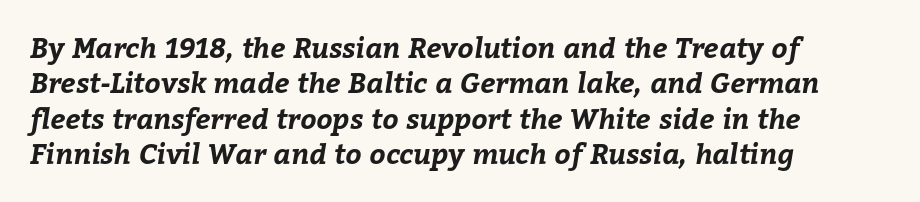
Weight check: bold — yes, fully. Summary of vertical rhythm: regular, with standard interline spacing. The letters advance in unequal steps, a hallmark of proportional type. Reading down the block, your eye returns to a fixed left position each line. Between one letter and the next there's only the usual sliver of space. Anything drawn beneath the words? Only blank space.
